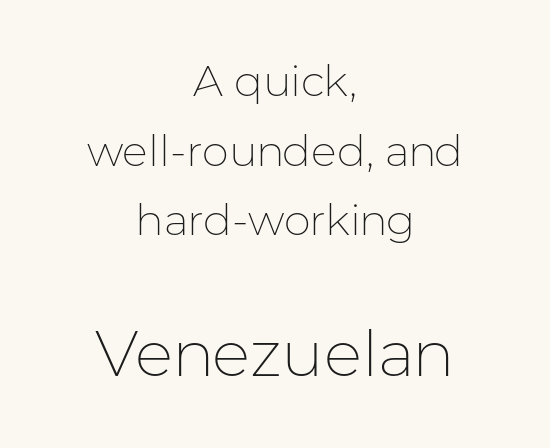
The lettering holds an erect, upright posture throughout. Underlining? Definitely not there. One glance says typical: line gaps are just what's usual. The letters sit at their default tracking, neither squeezed nor spread. Serifs: no, the terminals of the letterforms are clean.
